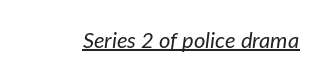
{"italic": "yes", "lean": "right", "slant_degrees": 7, "bold": "no", "underline": "yes", "letter_spacing": "normal", "letter_spacing_em": 0.0, "glyph_px": 22}
